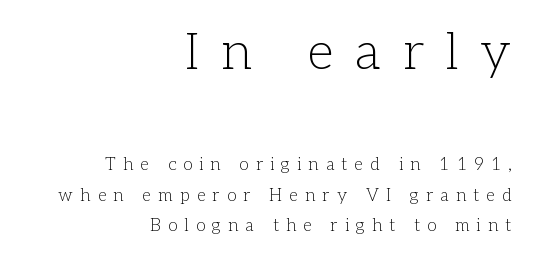
{"serif": "yes", "italic": "no", "bold": "no", "weight": "light", "width": "normal", "stroke_contrast": "low", "x_height": "medium", "monospaced": "no", "underline": "no", "align": "right", "line_spacing_ratio": 1.79, "letter_spacing": "wide", "letter_spacing_em": 0.43, "larger_block": "first", "size_ratio": 3.0, "glyph_px": 51}
